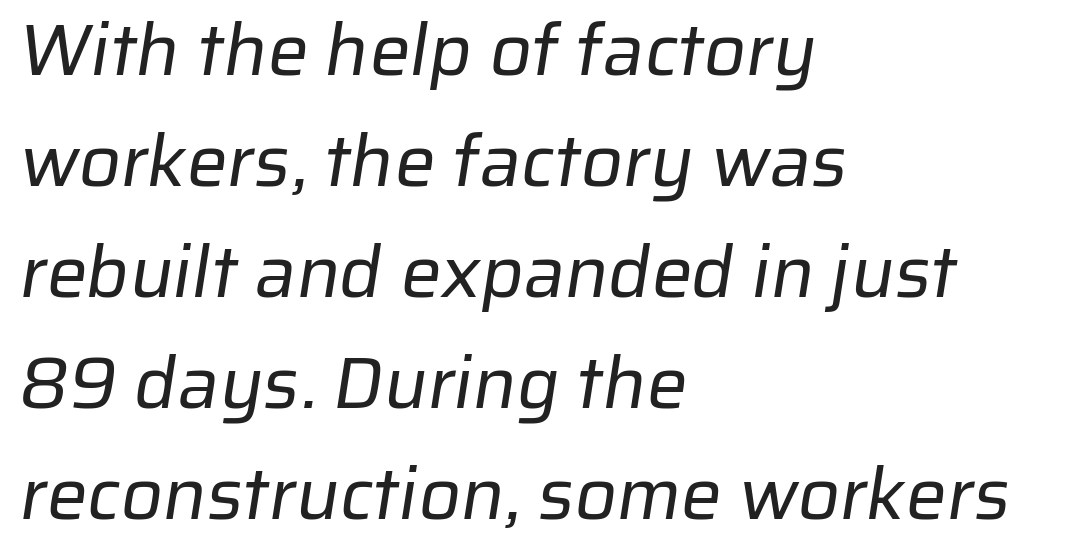
Each row of text sits above clean, open space. Standard letterfit; no display-style spreading of the glyphs. The weight would be labelled regular, book, light, or lighter still. How would I describe the line gaps? Plain and ordinary. Letterform terminals end flat and unadorned throughout the passage.
